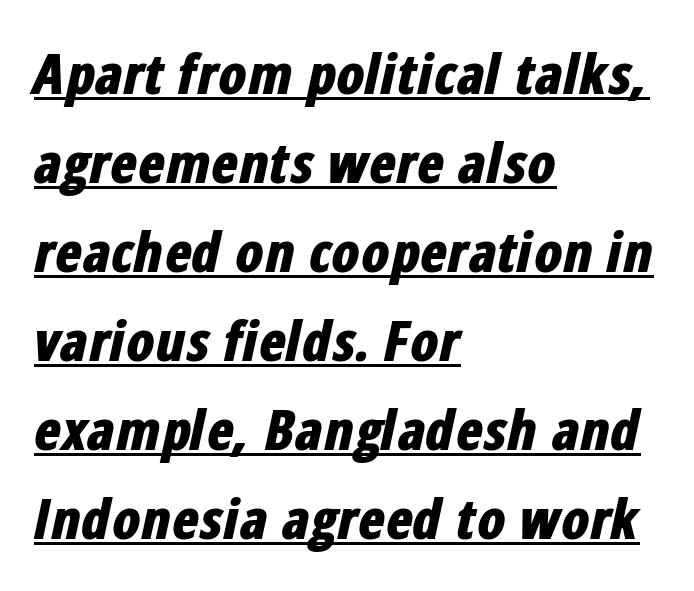
The image shows 56 px bold, condensed type, italic (leaning right); set left-aligned, normal line spacing (1.59x), normal letter spacing, underlined; low stroke contrast and a medium x-height.
